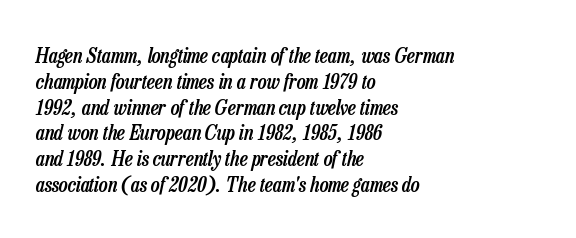
The image shows 21 px text type, italic (leaning right); set left-aligned, line spacing 1.23x, normal letter spacing, not underlined.
